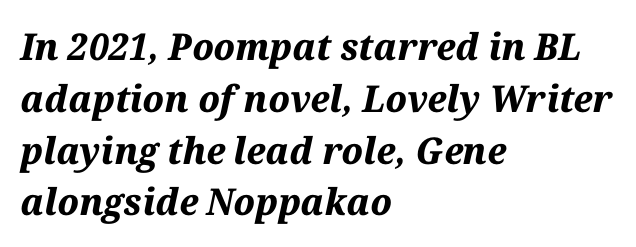
Reading down the block, your eye returns to a fixed left position each line. Each new line begins a customary step beneath the previous one. You could not count columns in this text — the font is proportionally spaced. Decoration check: the copy has no underline. The letters sit at their default tracking, neither squeezed nor spread. In terms of posture, this sample is oblique.
